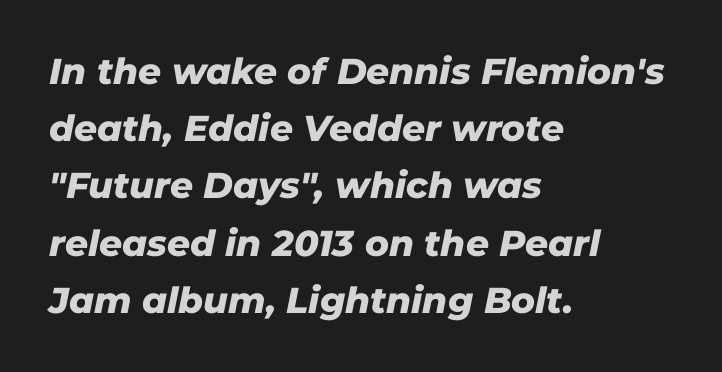
The image shows 36 px heavy type, italic (leaning right); set left-aligned, normal line spacing (1.59x), normal letter spacing, not underlined; low stroke contrast and a medium x-height.
